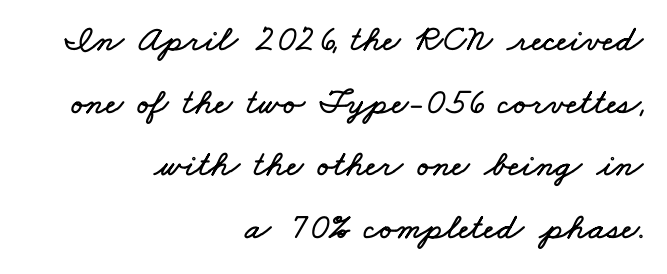
The lines are quadded right. Does extra space separate the letters? No, they use regular spacing. Plain, unruled lines of type. The rendering uses a moderate line-height, typical for paragraphs. Is this a fixed-width face? No — the glyphs have proportional, varying widths.
